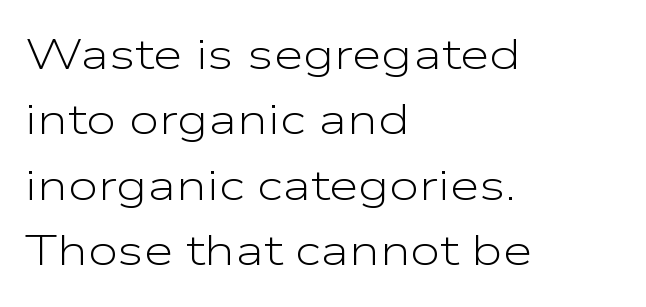
Only glyphs here, with clear space below each row. Which margin do the lines hug? The left one — the right edge is uneven. The characters display no serif detailing; their extremities are plain. A typesetter would call this zero additional tracking.
